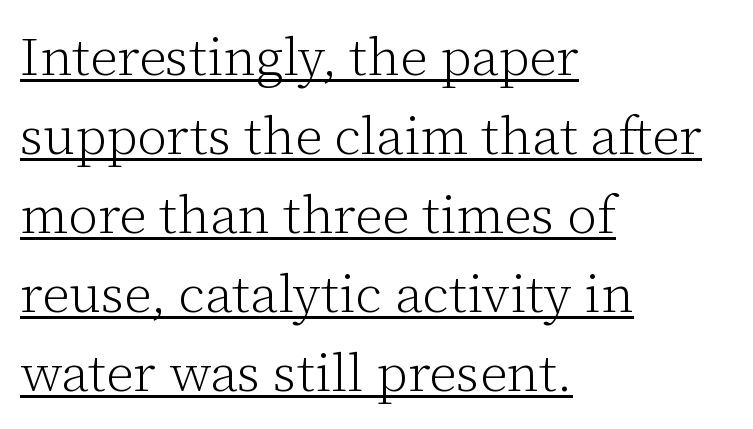
The image shows 53 px light serif type, upright; set left-aligned, normal line spacing (1.49x), normal letter spacing, underlined; low stroke contrast and a medium x-height.
